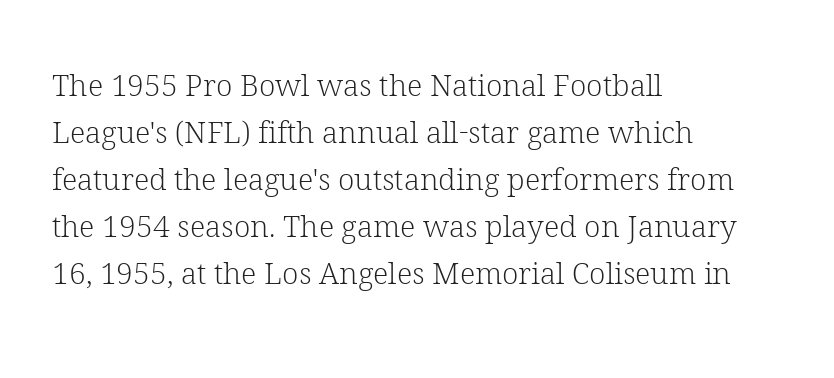
Summary of weight: not heavy and not bold. Only glyphs here, with clear space below each row. Does the type have serifs? Yes, each stem ends in a small foot. The paragraph has a hard left edge and a soft right edge. Rendered with straight, roman letterforms. Varying glyph widths throughout — classic text-font behaviour.
